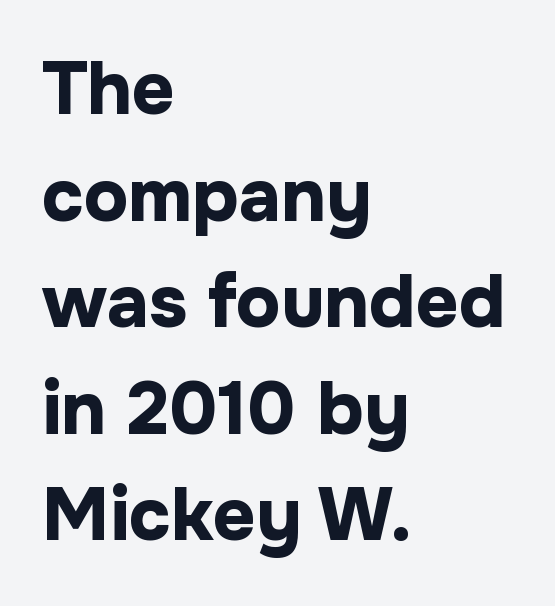
{"serif": "no", "italic": "no", "bold": "yes", "weight": "bold", "width": "normal", "stroke_contrast": "low", "x_height": "medium", "monospaced": "no", "underline": "no", "align": "left", "line_spacing": "normal", "line_spacing_ratio": 1.44, "letter_spacing": "normal", "letter_spacing_em": 0.0, "glyph_px": 74}
